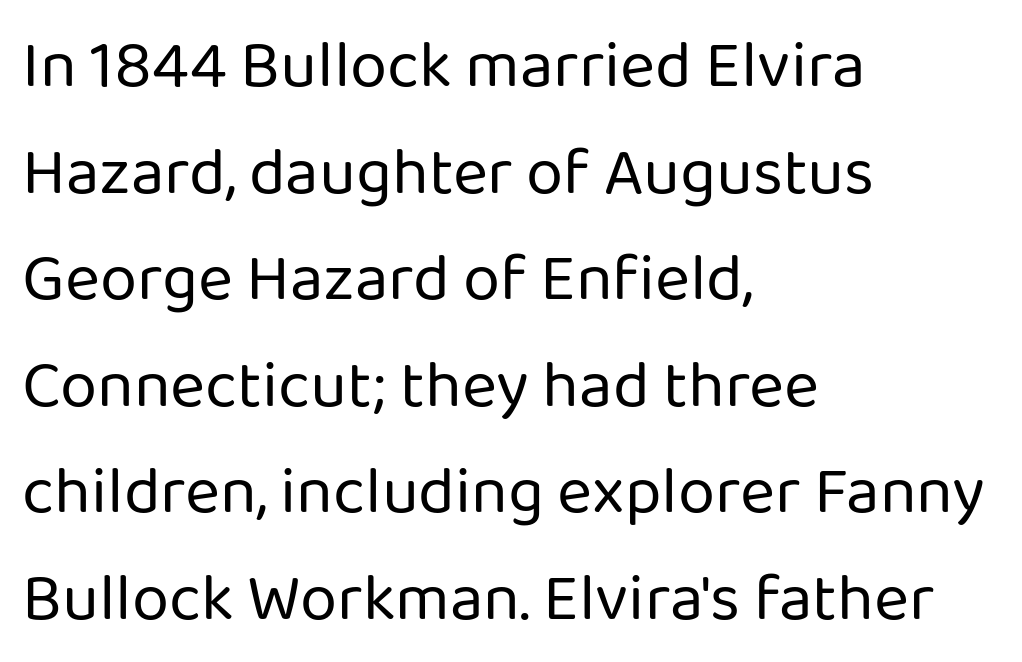
{"serif": "no", "italic": "no", "bold": "no", "weight": "regular", "width": "normal", "stroke_contrast": "low", "x_height": "medium", "monospaced": "no", "underline": "no", "align": "left", "line_spacing": "normal", "line_spacing_ratio": 1.59, "letter_spacing": "normal", "letter_spacing_em": 0.0, "glyph_px": 67}
